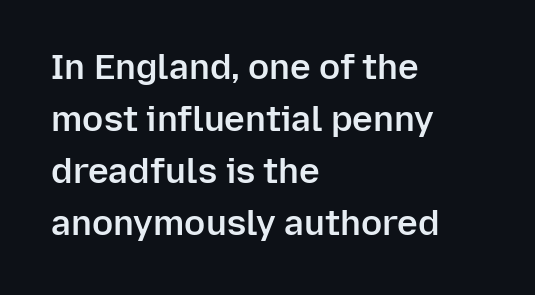
The image shows 35 px semibold sans-serif type, upright; set left-aligned, normal line spacing (1.49x), normal letter spacing, not underlined; low stroke contrast and a medium x-height.
